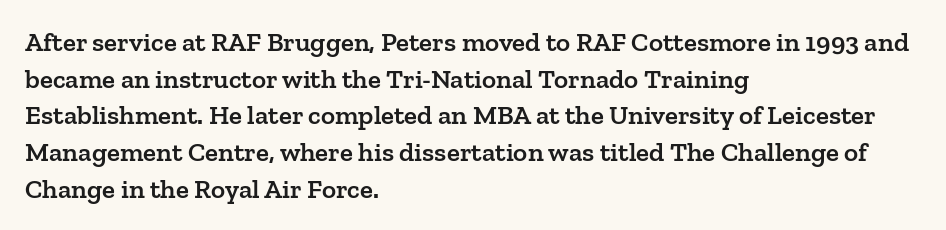
The image shows 27 px text type, upright; set left-aligned, normal line spacing (1.36x), normal letter spacing, not underlined.
